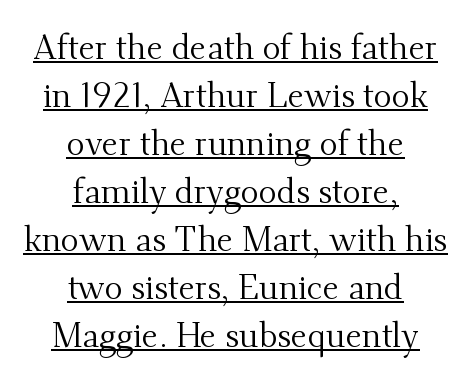
Q: Is the text bold? A: No.
Q: Is the text italic (slanted)? A: No, it is upright.
Q: Is the typeface a serif or a sans-serif typeface? A: Serif.
Q: Is the text underlined? A: Yes.
Q: How is the paragraph aligned? A: Centered.
Q: Is the spacing between letters normal or unusually wide? A: Normal.
Q: Is the spacing between lines tight, normal or loose? A: Normal.
Q: Width (condensed, normal, or wide)? A: Normal.
Q: Stroke contrast? A: Medium.
Q: x-height? A: Small.
Q: Monospaced? A: No.
